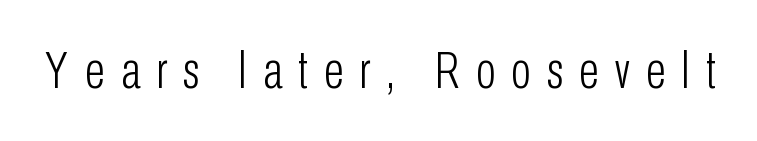
Q: Is the text bold? A: No.
Q: Is the text italic (slanted)? A: No, it is upright.
Q: Is the typeface a serif or a sans-serif typeface? A: Sans-serif.
Q: Is the text underlined? A: No.
Q: Is the spacing between letters normal or unusually wide? A: Unusually wide.
Q: Width (condensed, normal, or wide)? A: Condensed.
Q: Stroke contrast? A: Low.
Q: x-height? A: Medium.
Q: Monospaced? A: No.
